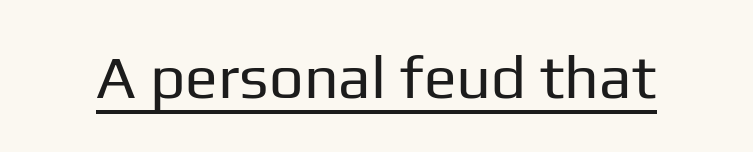
Q: Is the text bold? A: No.
Q: Is the text italic (slanted)? A: No, it is upright.
Q: Is the typeface a serif or a sans-serif typeface? A: Sans-serif.
Q: Is the text underlined? A: Yes.
Q: Is the spacing between letters normal or unusually wide? A: Normal.
Q: Width (condensed, normal, or wide)? A: Normal.
Q: Stroke contrast? A: Low.
Q: x-height? A: Medium.
Q: Monospaced? A: No.
